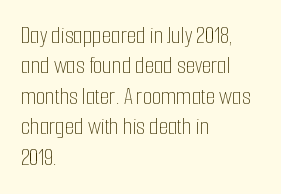
The type sits square on the baseline with zero lean. Only glyphs here, with clear space below each row. This sample is left-justified, so line endings fall wherever the words run out. Nothing unusual about the tracking: characters are spaced as the font intends. No extra ink here — the face is not bold.
